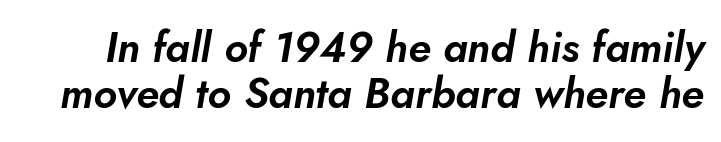
The block of text is dense from top to bottom, with scant space between rows. Default kerning and tracking; the words read as compact shapes. You could not count columns in this text — the font is proportionally spaced. To sum up the face: it is a sans, with no serifs.
